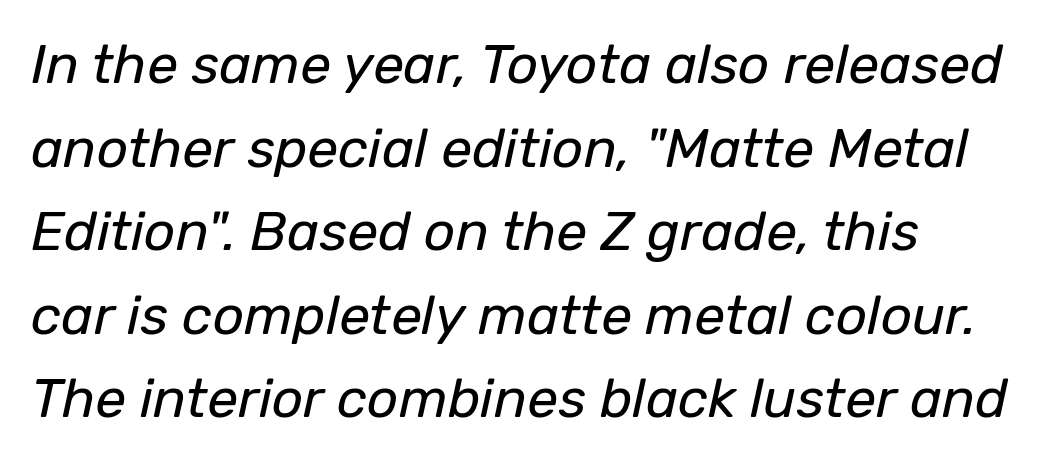
{"italic": "yes", "lean": "right", "slant_degrees": 12, "bold": "no", "weight": "regular", "width": "normal", "stroke_contrast": "low", "x_height": "medium", "monospaced": "no", "underline": "no", "align": "left", "line_spacing": "normal", "line_spacing_ratio": 1.52, "letter_spacing": "normal", "letter_spacing_em": 0.0, "glyph_px": 55}
